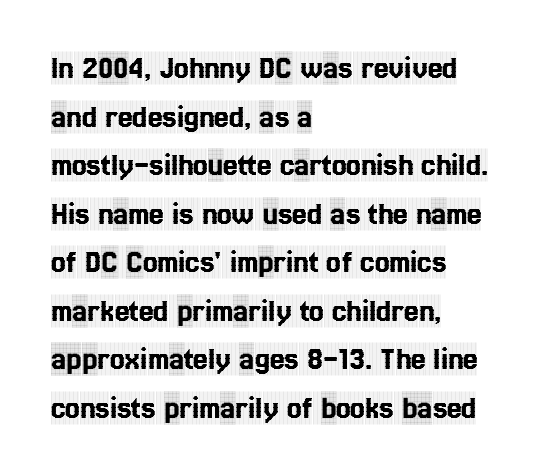
The image shows 33 px condensed serif type, upright; set left-aligned, normal line spacing (1.47x), normal letter spacing, not underlined; a large x-height.
